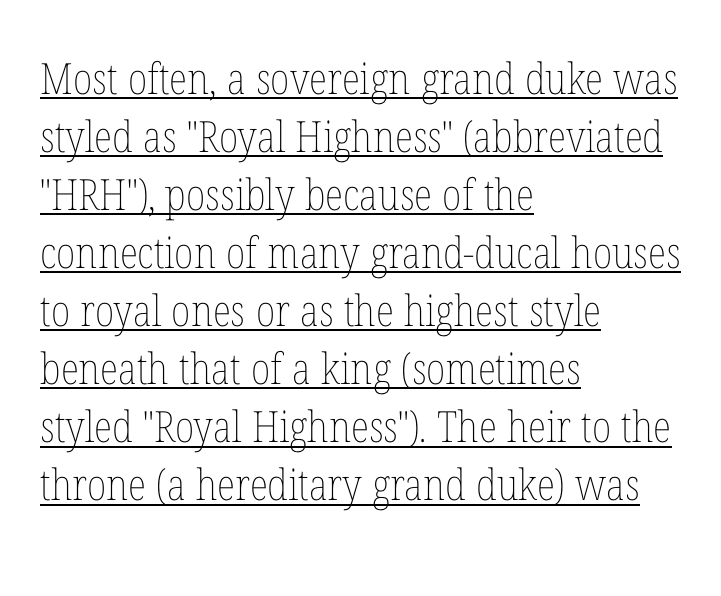
Unlike italic type, these characters show no tilt at all. Look at the tracking — it's just the regular setting, nothing added. The glyphs are accompanied by a horizontal stroke just below them. A typesetter would call this leading conventional body-copy spacing. Is this a heavy cut? Hardly; it is regular or lighter.
